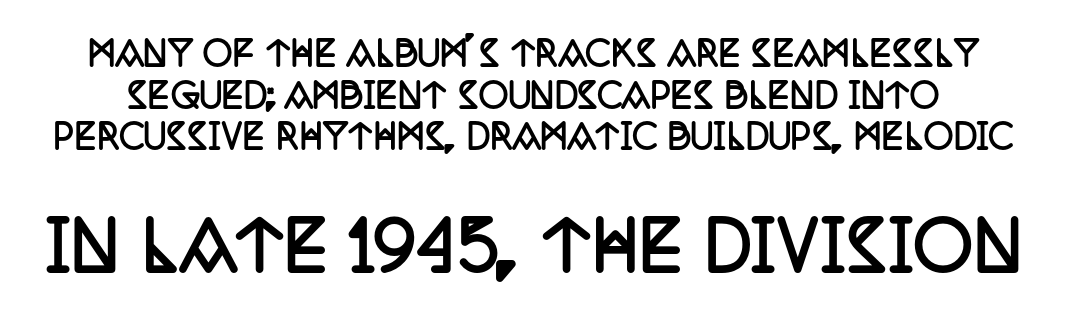
Posture: upright roman. This sample has the flowing, uneven cadence of proportional lettering. The font is running at its bold setting. Observe the ordinary spacing: letters are neighbours, not strangers. The rows are spaced the way most documents space them.
